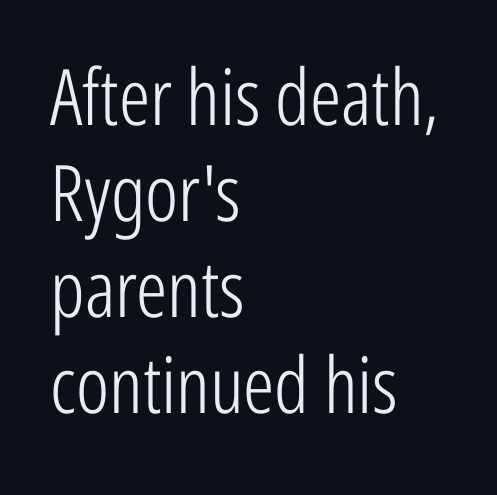
Q: Is the text bold? A: No.
Q: Is the text italic (slanted)? A: No, it is upright.
Q: Is the typeface a serif or a sans-serif typeface? A: Sans-serif.
Q: Is the text underlined? A: No.
Q: How is the paragraph aligned? A: Left-aligned.
Q: Is the spacing between letters normal or unusually wide? A: Normal.
Q: Width (condensed, normal, or wide)? A: Condensed.
Q: Stroke contrast? A: Low.
Q: x-height? A: Medium.
Q: Monospaced? A: No.
